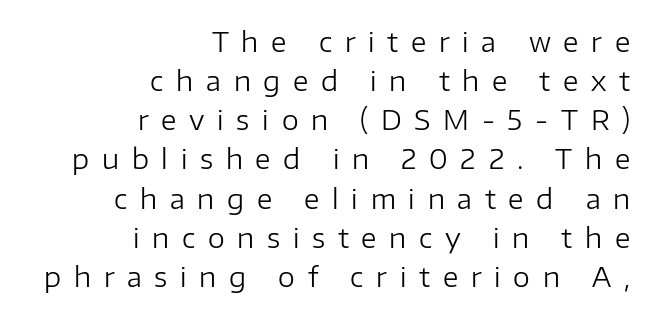
Teacher's note: observe the even right margin — that is flush-right alignment. Caption: expanded tracking, letters set apart. Anything drawn beneath the words? Only blank space. Successive baselines arrive at the customary interval. Every character sits straight up, as roman type does. The font is comparable to plain body text, perhaps lighter.
